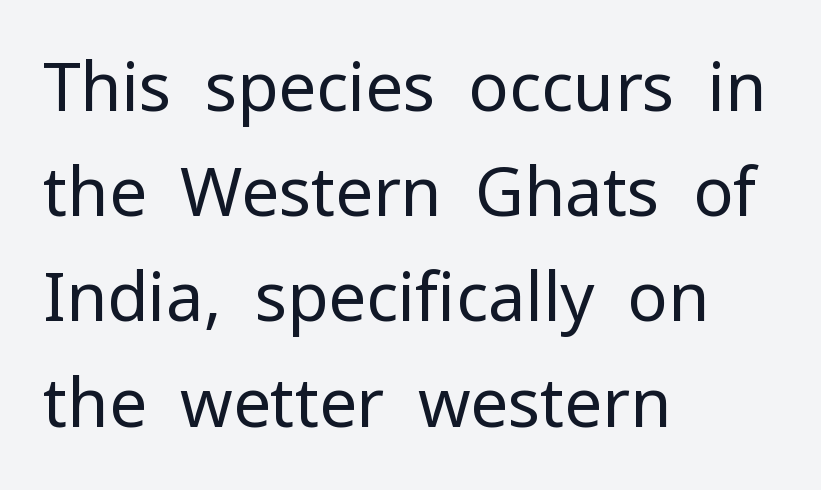
The image shows 67 px regular-weight sans-serif type, upright; set left-aligned, normal line spacing (1.57x), normal letter spacing, not underlined; low stroke contrast and a medium x-height.
